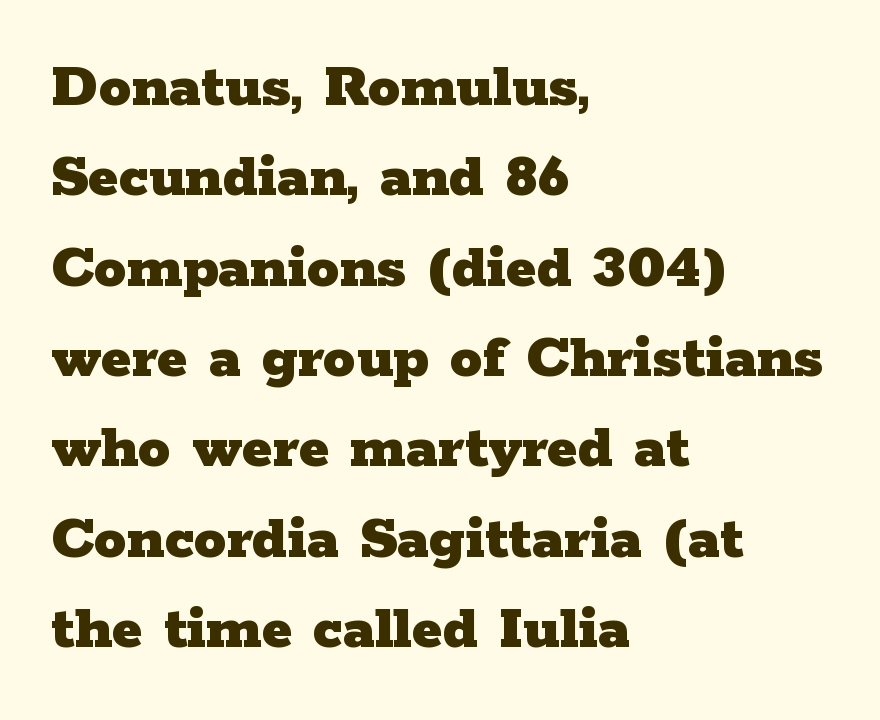
{"serif": "yes", "italic": "no", "bold": "yes", "weight": "heavy", "width": "wide", "stroke_contrast": "low", "x_height": "medium", "monospaced": "no", "underline": "no", "align": "left", "line_spacing": "normal", "line_spacing_ratio": 1.39, "letter_spacing": "normal", "letter_spacing_em": 0.0, "glyph_px": 65}
